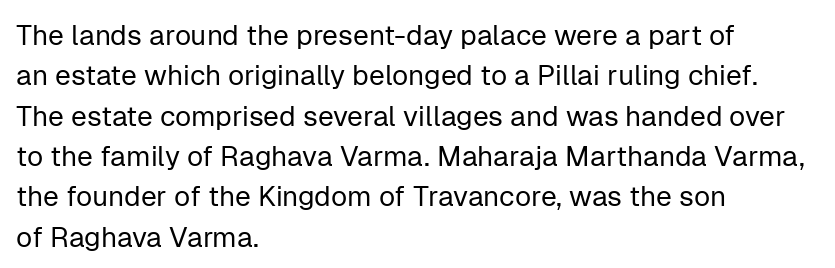
This sample is left-justified, so line endings fall wherever the words run out. Tracking value appears to be zero — textbook default spacing. Serifs: no, the terminals of the letterforms are clean. A light-to-regular cut is what we see here. The letters advance in unequal steps, a hallmark of proportional type.
